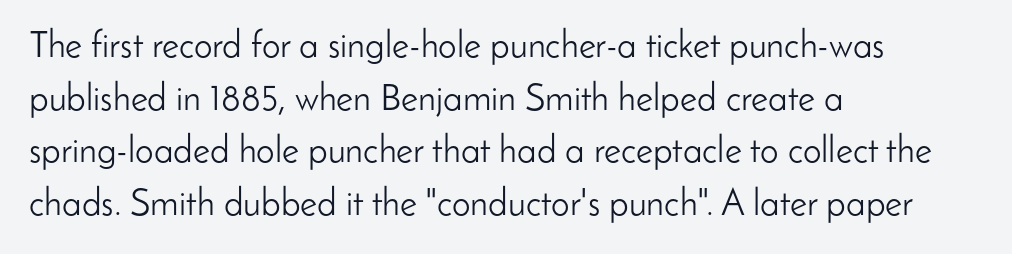
The image shows 37 px light sans-serif type, upright; set left-aligned, normal line spacing (1.42x), normal letter spacing, not underlined; low stroke contrast and a small x-height.
